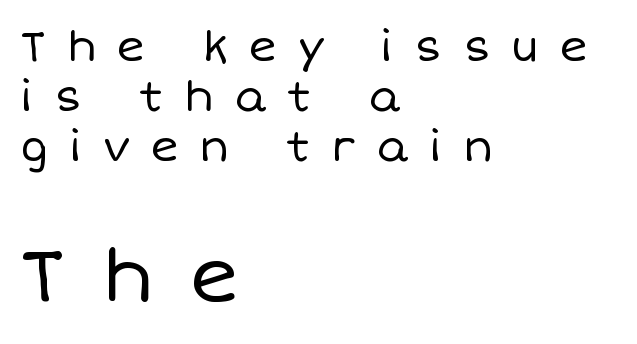
{"italic": "no", "bold": "no", "weight": "regular", "width": "normal", "stroke_contrast": "low", "x_height": "large", "monospaced": "no", "underline": "no", "align": "left", "line_spacing_ratio": 1.16, "letter_spacing": "wide", "letter_spacing_em": 0.48, "larger_block": "second", "size_ratio": 1.74, "glyph_px": 75}
